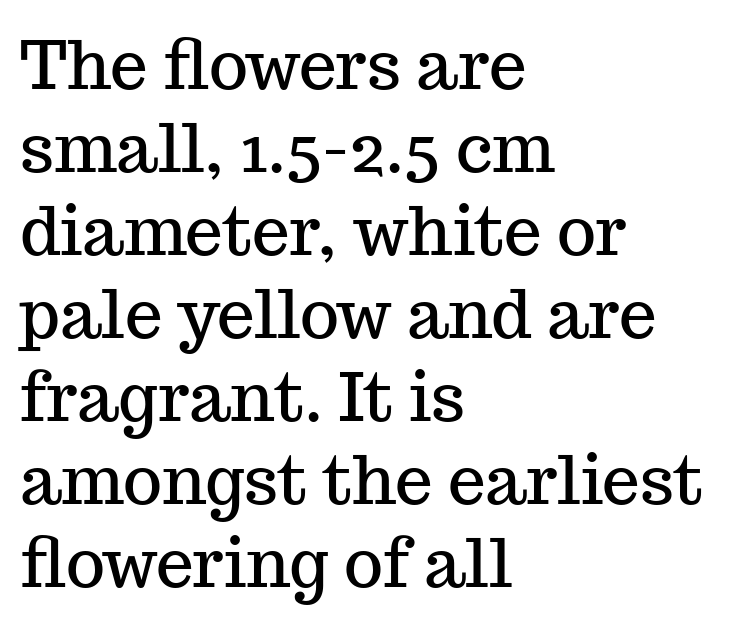
The face used here is proportionally spaced, like ordinary book or web type. Is there any slant? The stems are plumb. Examine the stroke ends and you'll spot serifs. Just letters on the line, the space beneath them empty. Line beginnings align vertically; line endings do not. A typesetter would call this zero additional tracking.
